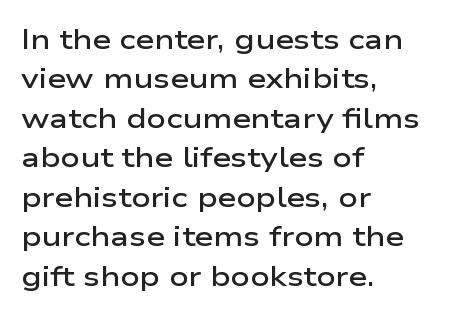
{"italic": "no", "bold": "semi", "underline": "no", "align": "left", "line_spacing": "normal", "line_spacing_ratio": 1.46, "letter_spacing": "normal", "letter_spacing_em": 0.0, "glyph_px": 27}
